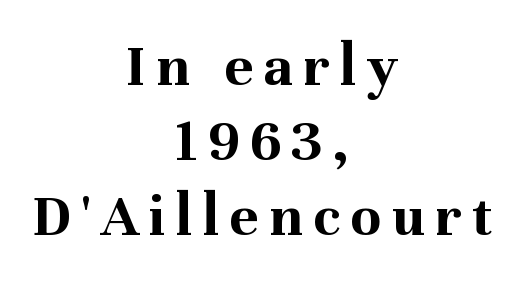
Q: Is the text bold? A: Yes.
Q: Is the text italic (slanted)? A: No, it is upright.
Q: Is the typeface a serif or a sans-serif typeface? A: Serif.
Q: Is the text underlined? A: No.
Q: How is the paragraph aligned? A: Centered.
Q: Width (condensed, normal, or wide)? A: Normal.
Q: Stroke contrast? A: Medium.
Q: x-height? A: Medium.
Q: Monospaced? A: No.
